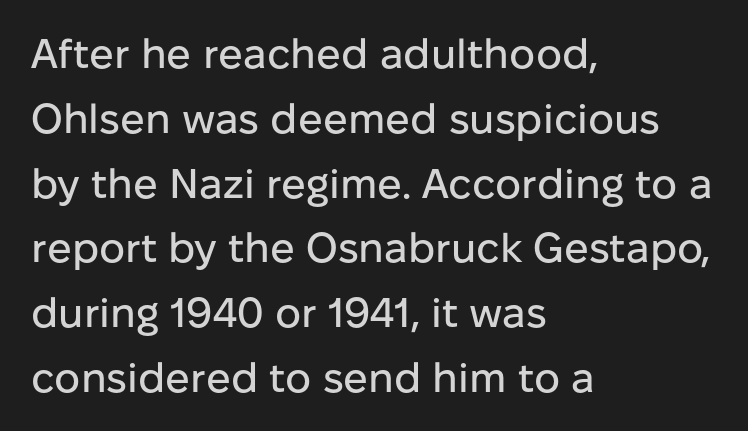
Visually the block forms a straight wall on the left and a jagged coastline on the right. Font category for this specimen: sans-serif. Unmarked baselines from the first word to the last. Notice how the stems are strictly vertical — no italics here. Looks like regular typesetting: each glyph gets only the width it needs. Between one letter and the next there's only the usual sliver of space.
